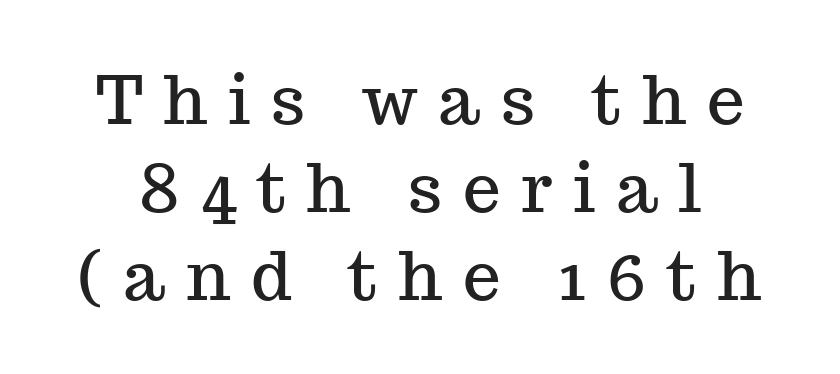
{"serif": "yes", "italic": "no", "width": "normal", "stroke_contrast": "medium", "x_height": "medium", "monospaced": "no", "underline": "no", "line_spacing": "normal", "line_spacing_ratio": 1.31, "letter_spacing": "wide", "letter_spacing_em": 0.31, "glyph_px": 67}
